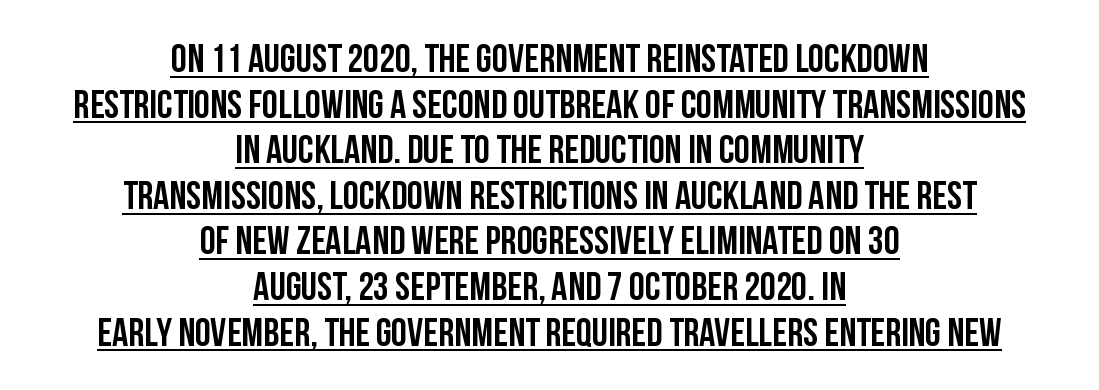
Q: Is the text italic (slanted)? A: No, it is upright.
Q: Is the typeface a serif or a sans-serif typeface? A: Sans-serif.
Q: Is the text underlined? A: Yes.
Q: How is the paragraph aligned? A: Centered.
Q: Is the spacing between letters normal or unusually wide? A: Normal.
Q: Is the spacing between lines tight, normal or loose? A: Tight.
Q: Width (condensed, normal, or wide)? A: Condensed.
Q: Stroke contrast? A: Low.
Q: x-height? A: Large.
Q: Monospaced? A: No.
